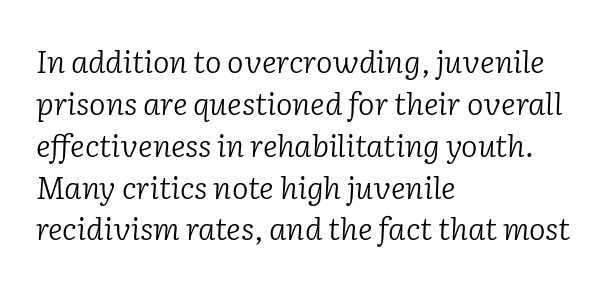
The glyphs are unaccompanied by any horizontal stroke below them. Casual observation: everything's shoved over to the left. The lettering tilts uniformly, giving the passage an italic look. Spacing verdict: proportional, widths tailored to each character.
